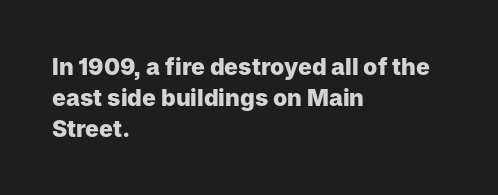
It's the straight-up-and-down kind of type. Descender tails drop into unmarked territory. Weight check: bold — yes, fully. Line beginnings align vertically; line endings do not.
